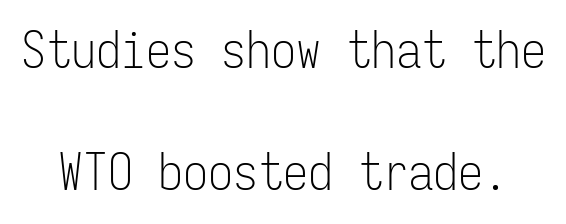
The image shows 50 px light, condensed sans-serif type, upright, monospaced; set loose line spacing (2.44x), normal letter spacing, not underlined; low stroke contrast and a medium x-height.
